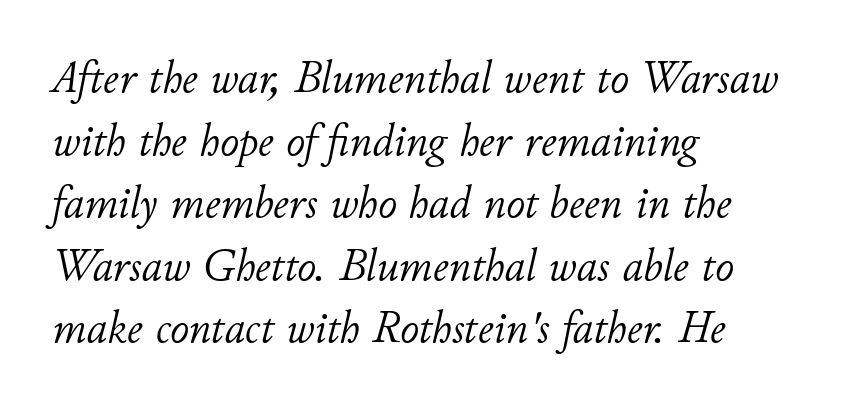
How would I describe the line gaps? Plain and ordinary. Vertical stems look standard width or narrower in stroke. An italicized treatment has been applied to the whole sample. The gap between lines stays unmarked. Varying glyph widths throughout — classic text-font behaviour.
